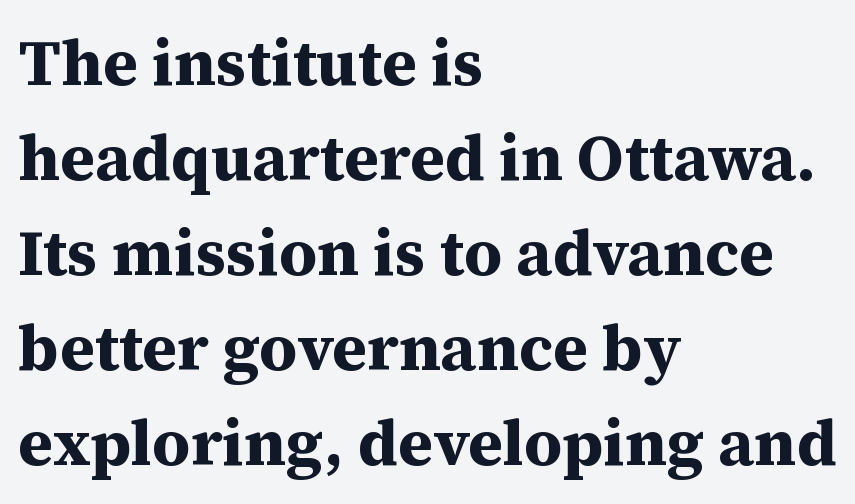
The image shows 65 px bold serif type, upright; set left-aligned, normal line spacing (1.46x), normal letter spacing, not underlined; medium stroke contrast and a medium x-height.
